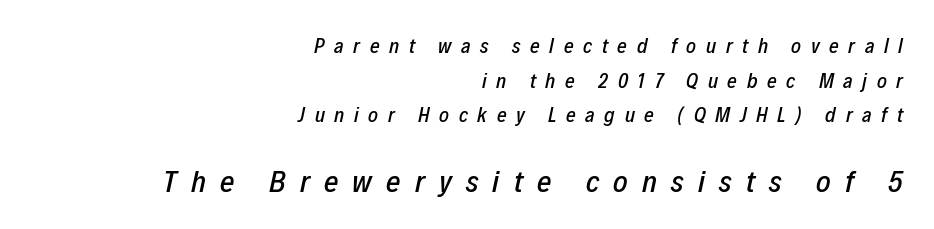
The vertical gap from one line to the next is medium. The foot of each line stays bare and open. Designer's note — italics engaged. The ragged edge is on the left, which tells us the setting is flush right. You could only call the tracking loose — the letters float apart. Here the designer chose a conventional face with non-uniform glyph widths.
